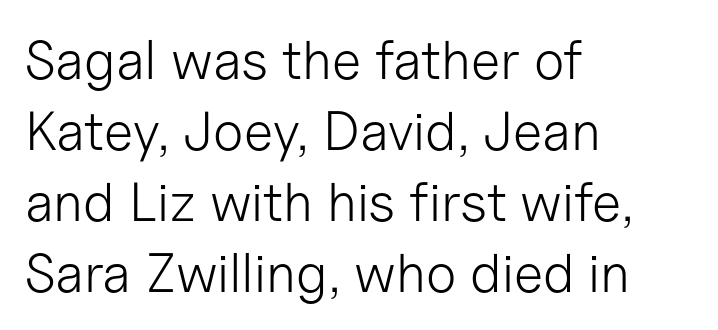
This is the regular roman posture of the typeface. The lines sit at an ordinary, default distance from one another. Quick note: underline off. The face used here is a sans, in the tradition of grotesques and geometrics. The passage shown is not bold in any degree. The passage shown is typed in a proportional face where columns would drift.
